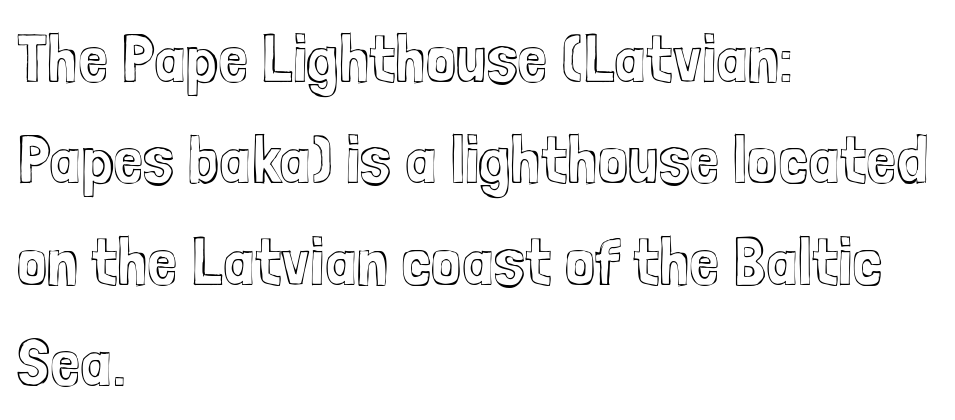
Q: Is the text italic (slanted)? A: No, it is upright.
Q: Is the text underlined? A: No.
Q: How is the paragraph aligned? A: Left-aligned.
Q: Is the spacing between letters normal or unusually wide? A: Normal.
Q: Is the spacing between lines tight, normal or loose? A: Normal.
Q: Width (condensed, normal, or wide)? A: Condensed.
Q: x-height? A: Medium.
Q: Monospaced? A: No.
